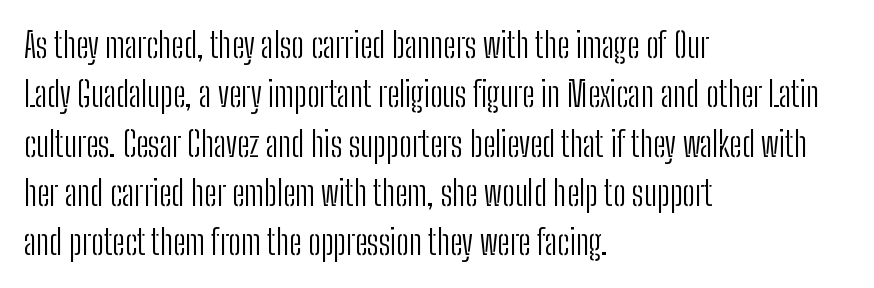
{"serif": "no", "italic": "no", "bold": "no", "weight": "light", "width": "condensed", "stroke_contrast": "low", "x_height": "medium", "monospaced": "no", "underline": "no", "align": "left", "line_spacing": "normal", "line_spacing_ratio": 1.45, "letter_spacing": "normal", "letter_spacing_em": 0.0, "glyph_px": 34}
